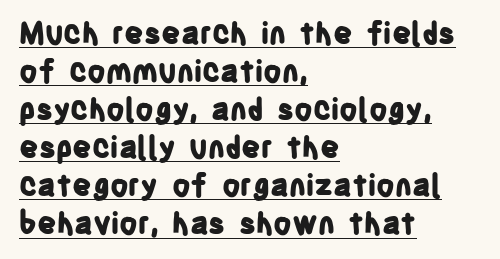
Reading down the column, the eye jumps a familiar distance to each next line. The typesetting leans heavy: a genuine bold. The rendering uses natural spacing where letterforms have individual widths. This is the regular roman posture of the typeface. Compared with typical body copy, the letter spacing here is the same.
